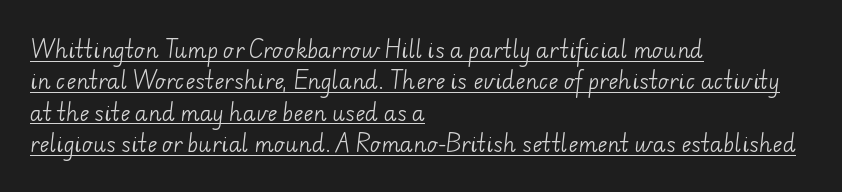
The image shows 21 px text type; set left-aligned, normal line spacing (1.49x), normal letter spacing, underlined.
